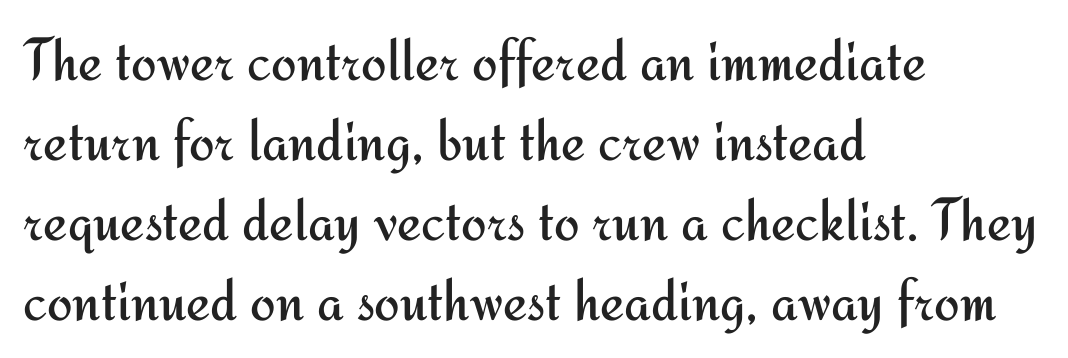
The image shows 61 px regular-weight sans-serif type, upright; set left-aligned, normal line spacing (1.31x), normal letter spacing, not underlined; medium stroke contrast and a small x-height.
